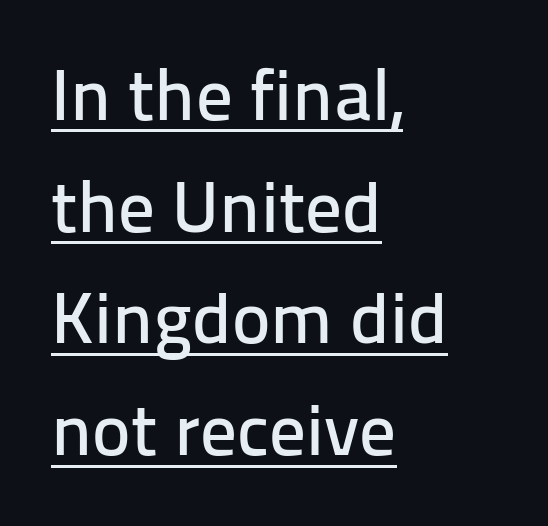
You could not count columns in this text — the font is proportionally spaced. This is roman type, the default non-slanted kind. One-word summary of the alignment: left. What decoration does the sample have? An underline. Caption: standard tracking, unaltered.
